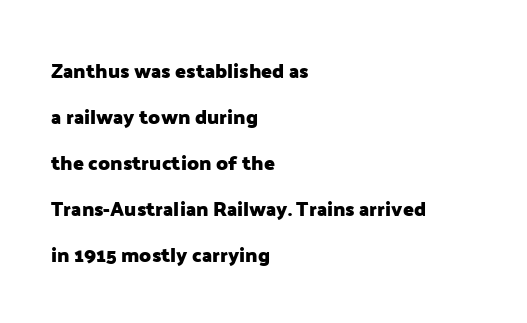
Q: Is the text bold? A: Yes.
Q: Is the text italic (slanted)? A: No, it is upright.
Q: Is the text underlined? A: No.
Q: How is the paragraph aligned? A: Left-aligned.
Q: Is the spacing between letters normal or unusually wide? A: Normal.
Q: Is the spacing between lines tight, normal or loose? A: Loose.
